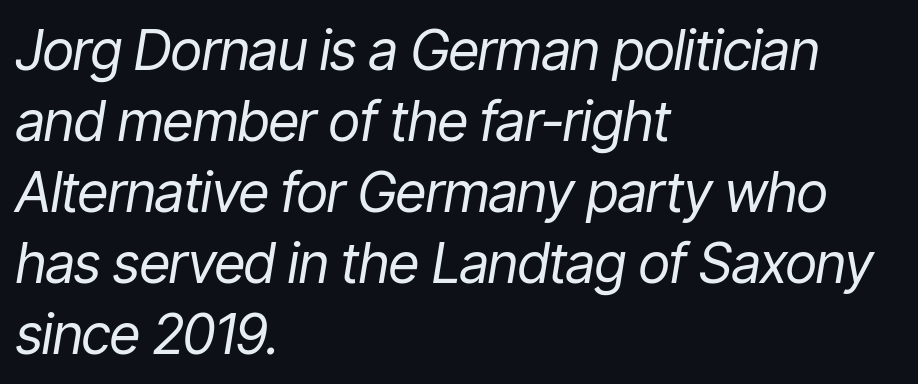
Q: Is the text bold? A: No.
Q: Is the text italic (slanted)? A: Yes, it leans right by about 9 degrees.
Q: Is the text underlined? A: No.
Q: How is the paragraph aligned? A: Left-aligned.
Q: Is the spacing between letters normal or unusually wide? A: Normal.
Q: Is the spacing between lines tight, normal or loose? A: Normal.
Q: Width (condensed, normal, or wide)? A: Condensed.
Q: Stroke contrast? A: Low.
Q: x-height? A: Medium.
Q: Monospaced? A: No.
